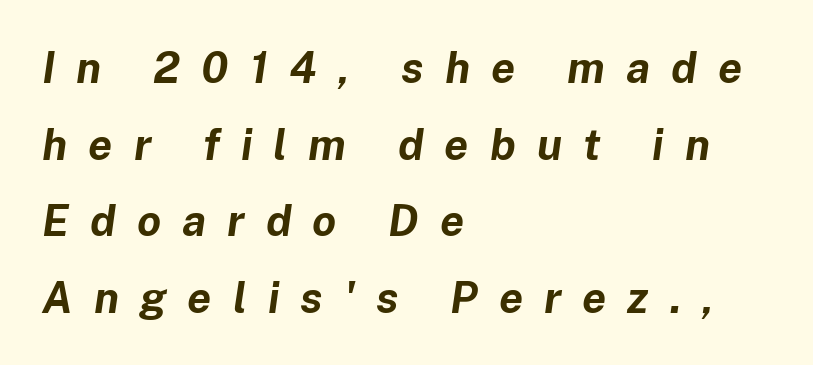
{"italic": "yes", "lean": "right", "slant_degrees": 8, "bold": "yes", "weight": "bold", "width": "normal", "stroke_contrast": "low", "x_height": "medium", "monospaced": "no", "underline": "no", "align": "left", "line_spacing_ratio": 1.78, "letter_spacing": "wide", "letter_spacing_em": 0.49, "glyph_px": 43}
